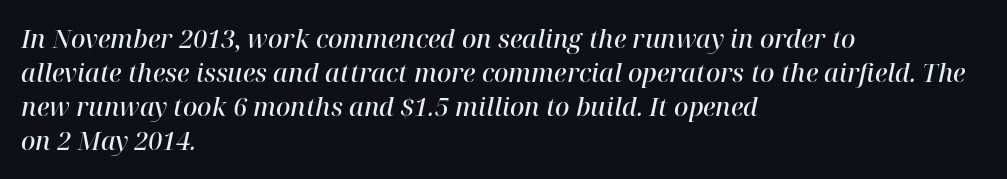
{"italic": "yes", "lean": "right", "slant_degrees": 12, "bold": "semi", "underline": "no", "align": "left", "line_spacing": "normal", "line_spacing_ratio": 1.36, "letter_spacing": "normal", "letter_spacing_em": 0.0, "glyph_px": 25}
